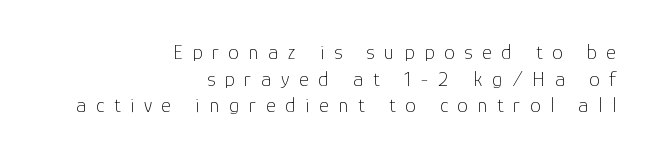
Nobody drew a line under any word here. Designer's note — italics off, roman on. Reading down the column, the eye jumps a familiar distance to each next line. How are the letters spaced? Widely, with obvious added tracking. The letters look calm and open, with moderate or lighter stems. A student would call this right alignment; a typographer would say flush right, rag left.
